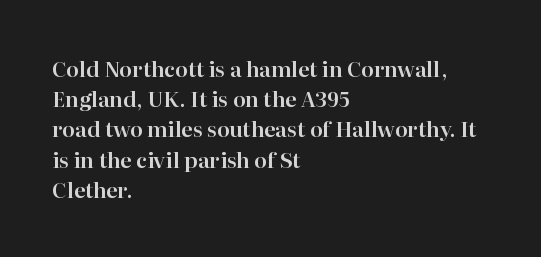
{"italic": "no", "underline": "no", "align": "left", "line_spacing": "normal", "line_spacing_ratio": 1.44, "letter_spacing": "normal", "letter_spacing_em": 0.0, "glyph_px": 21}
